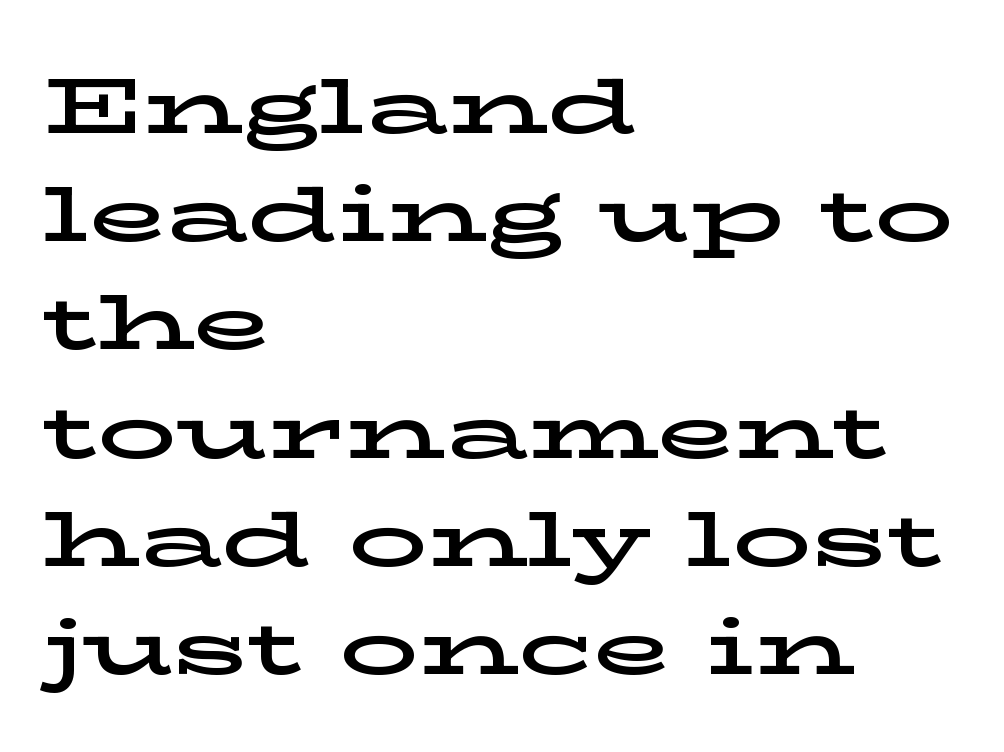
The image shows 79 px wide serif type, upright; set left-aligned, normal line spacing (1.37x), normal letter spacing, not underlined; low stroke contrast and a medium x-height.
